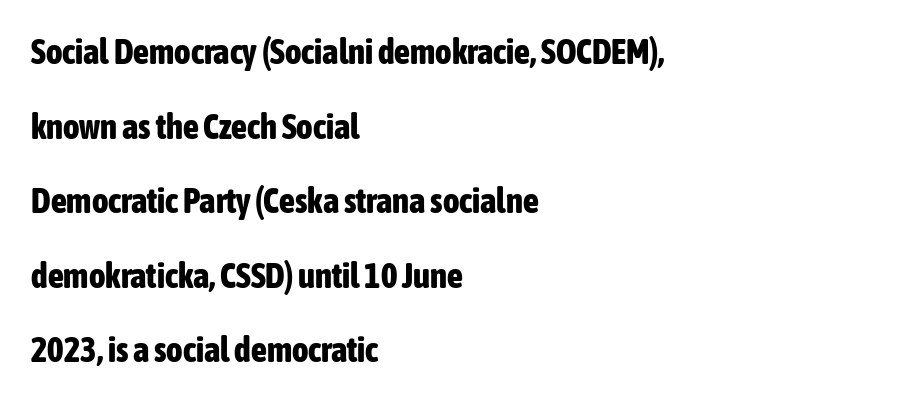
{"serif": "no", "italic": "no", "bold": "yes", "weight": "bold", "width": "condensed", "stroke_contrast": "low", "x_height": "medium", "monospaced": "no", "underline": "no", "align": "left", "line_spacing": "loose", "line_spacing_ratio": 2.13, "letter_spacing": "normal", "letter_spacing_em": 0.0, "glyph_px": 35}
